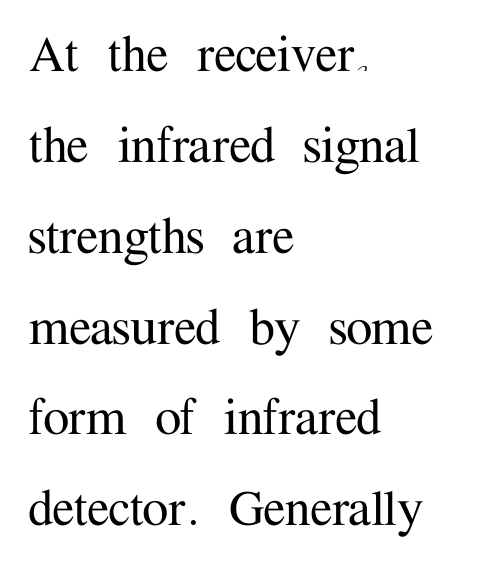
The image shows 59 px serif type, upright; set left-aligned, normal line spacing (1.54x), normal letter spacing, not underlined; medium stroke contrast and a medium x-height.
